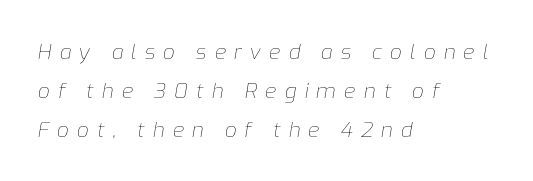
Q: Is the text bold? A: No.
Q: Is the text italic (slanted)? A: Yes, it leans right by about 9 degrees.
Q: Is the text underlined? A: No.
Q: How is the paragraph aligned? A: Left-aligned.
Q: Is the spacing between letters normal or unusually wide? A: Unusually wide.
